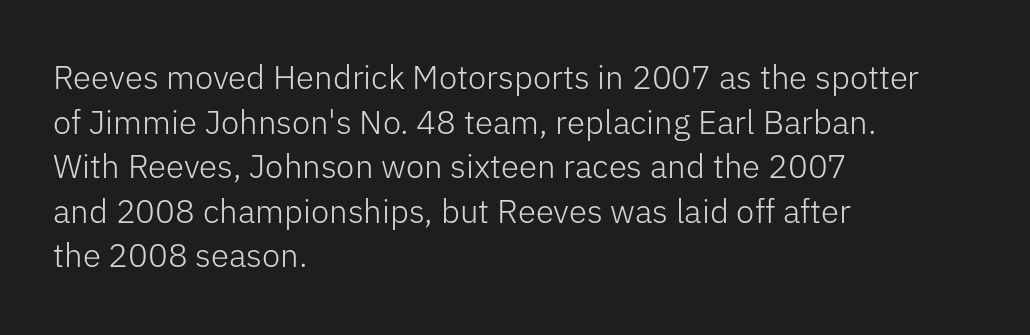
Q: Is the text bold? A: No.
Q: Is the text italic (slanted)? A: No, it is upright.
Q: Is the typeface a serif or a sans-serif typeface? A: Sans-serif.
Q: Is the text underlined? A: No.
Q: How is the paragraph aligned? A: Left-aligned.
Q: Is the spacing between letters normal or unusually wide? A: Normal.
Q: Is the spacing between lines tight, normal or loose? A: Normal.
Q: Width (condensed, normal, or wide)? A: Normal.
Q: Stroke contrast? A: Low.
Q: x-height? A: Medium.
Q: Monospaced? A: No.
